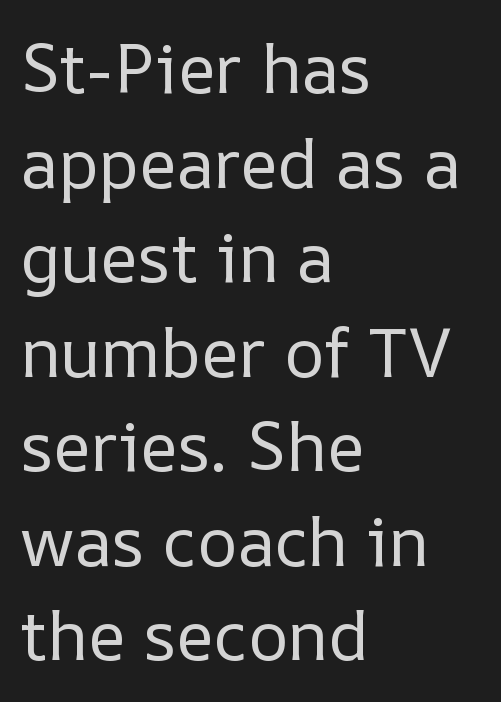
Stems and bowls with no extra thickness — not bold. Posture: vertical. In terms of leading, this rendering sits right in the middle. Casual observation: everything's shoved over to the left. The type is set solid horizontally, with unmodified tracking. Each letter keeps its own natural width here, so spacing adapts to shape.
